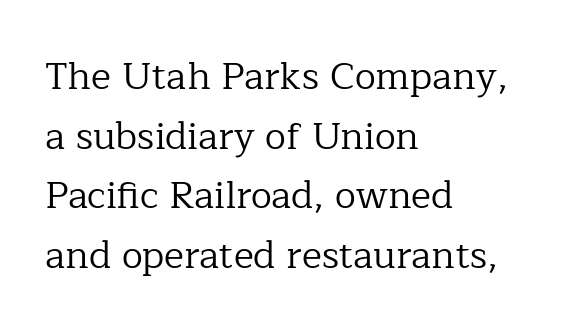
The image shows 38 px regular-weight serif type, upright; set left-aligned, normal line spacing (1.57x), normal letter spacing, not underlined; low stroke contrast and a medium x-height.
